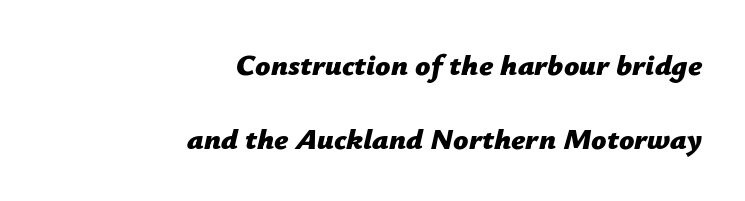
The image shows 30 px bold type, italic (leaning right); set right-aligned, loose line spacing (2.46x), normal letter spacing, not underlined; low stroke contrast and a medium x-height.
